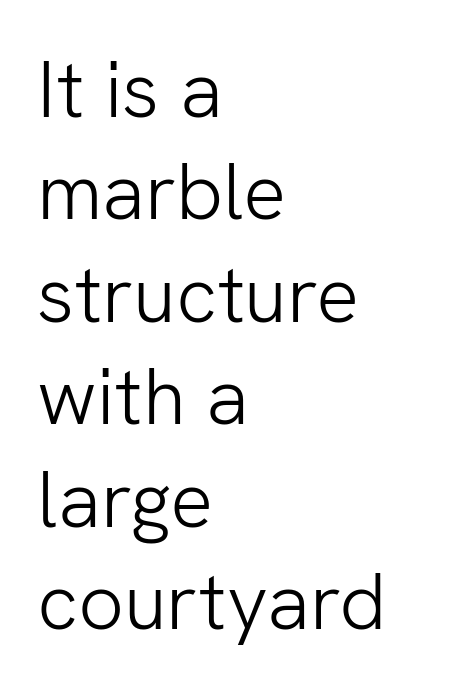
The image shows 80 px light sans-serif type, upright; set left-aligned, normal line spacing (1.28x), normal letter spacing, not underlined; low stroke contrast and a medium x-height.
